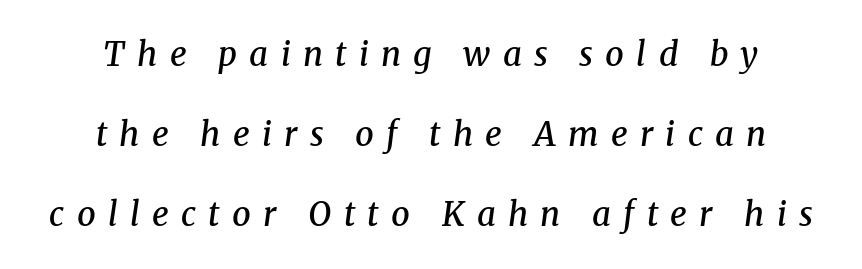
{"serif": "yes", "italic": "yes", "lean": "right", "slant_degrees": 8, "bold": "semi", "weight": "semibold", "width": "normal", "stroke_contrast": "medium", "x_height": "medium", "monospaced": "no", "underline": "no", "align": "center", "line_spacing": "loose", "line_spacing_ratio": 2.42, "letter_spacing": "wide", "letter_spacing_em": 0.37, "glyph_px": 33}
